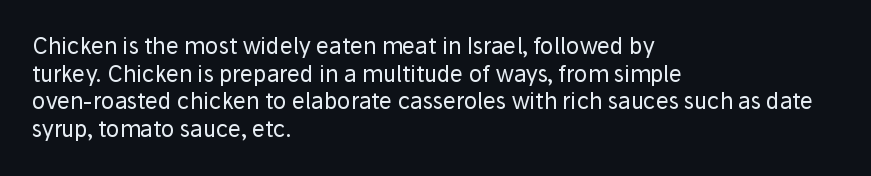
The image shows 22 px text type, upright; set left-aligned, normal line spacing (1.26x), normal letter spacing, not underlined.
